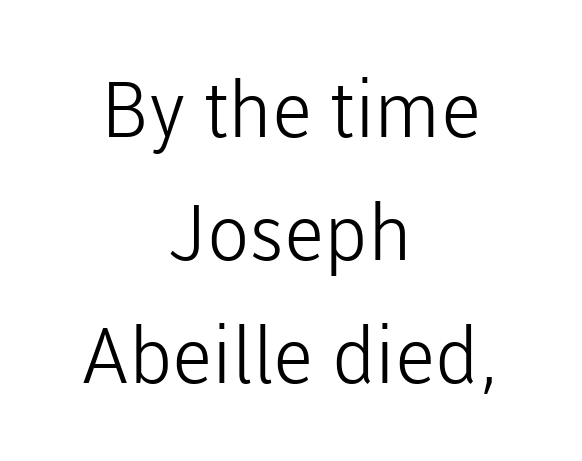
Q: Is the text bold? A: No.
Q: Is the text italic (slanted)? A: No, it is upright.
Q: Is the typeface a serif or a sans-serif typeface? A: Sans-serif.
Q: Is the text underlined? A: No.
Q: How is the paragraph aligned? A: Centered.
Q: Is the spacing between letters normal or unusually wide? A: Normal.
Q: Is the spacing between lines tight, normal or loose? A: Normal.
Q: Width (condensed, normal, or wide)? A: Normal.
Q: Stroke contrast? A: Low.
Q: x-height? A: Medium.
Q: Monospaced? A: No.
